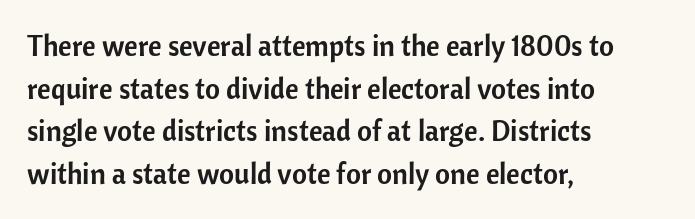
Honestly, there is no underline to notice here at all. Are there feet on the stems? There aren't — it's a sans. The lettering holds an erect, upright posture throughout. One-word summary of the alignment: left. Nothing unusual about the tracking: characters are spaced as the font intends. The space between consecutive lines is moderate.
